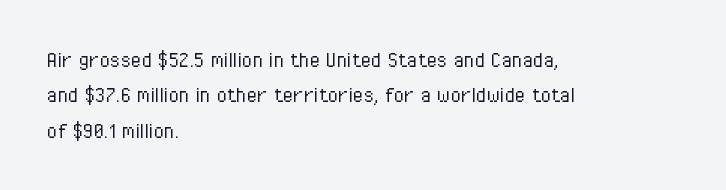
{"italic": "no", "bold": "no", "underline": "no", "align": "left", "line_spacing": "normal", "line_spacing_ratio": 1.47, "letter_spacing": "normal", "letter_spacing_em": 0.0, "glyph_px": 24}
